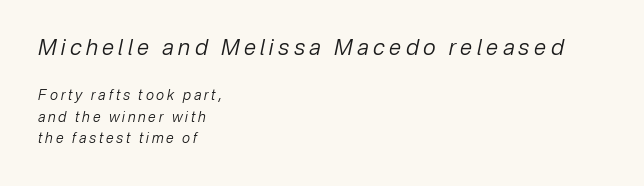
A typesetter would mark this as italic. Visually the block forms a straight wall on the left and a jagged coastline on the right. Leading: standard. Ink coverage per letter is moderate at most.
